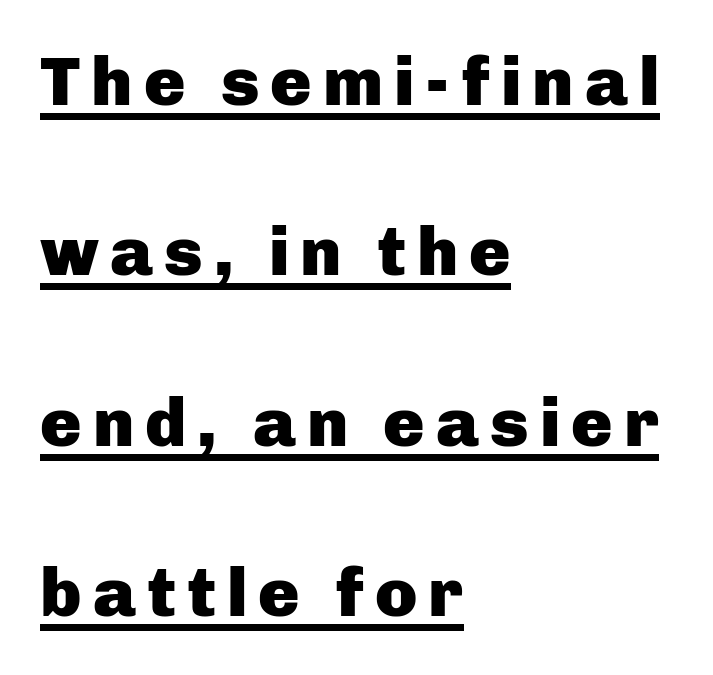
{"serif": "no", "italic": "no", "bold": "yes", "weight": "heavy", "width": "normal", "stroke_contrast": "low", "x_height": "medium", "monospaced": "no", "underline": "yes", "align": "left", "line_spacing": "loose", "line_spacing_ratio": 2.47, "glyph_px": 69}
